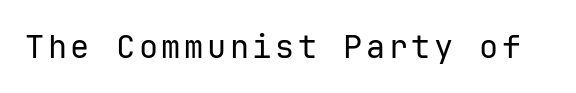
Does the type have serifs? No, each stem ends abruptly. Posture: upright roman. No heavy texture on the line: the type isn't bold. The glyphs are unaccompanied by any horizontal stroke below them.
